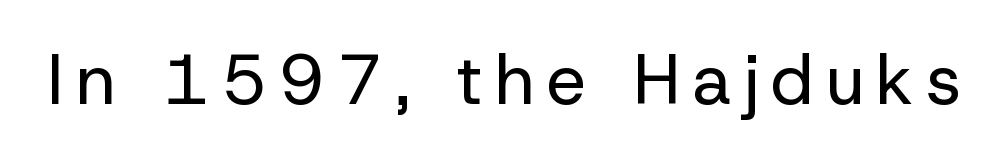
This sample has the flowing, uneven cadence of proportional lettering. The axis of the letterforms is exactly vertical. The typeface has the unassuming heft of standard copy or less. Lines of text with bare space underneath. Examine the stroke ends and you'll find no serifs.
